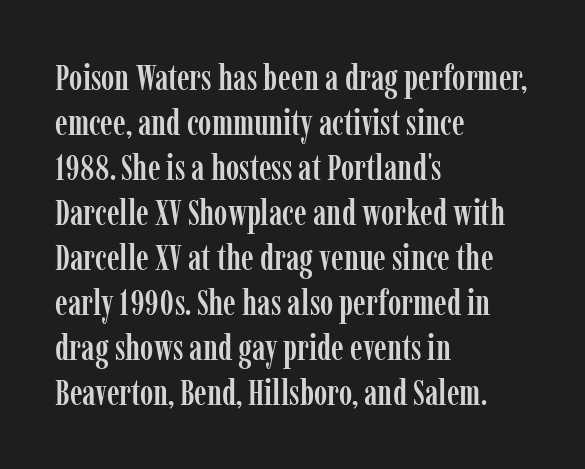
{"serif": "yes", "italic": "no", "width": "condensed", "stroke_contrast": "low", "x_height": "medium", "monospaced": "no", "underline": "no", "align": "left", "line_spacing": "normal", "line_spacing_ratio": 1.25, "letter_spacing": "normal", "letter_spacing_em": 0.0, "glyph_px": 36}
